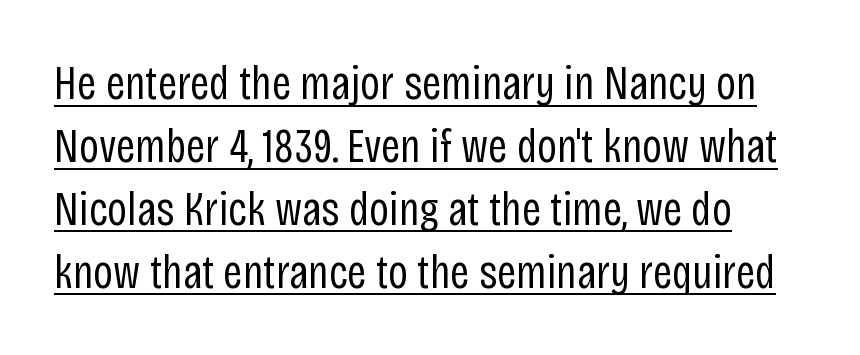
The image shows 48 px regular-weight, condensed sans-serif type, upright; set normal line spacing (1.31x), normal letter spacing, underlined; low stroke contrast and a large x-height.
